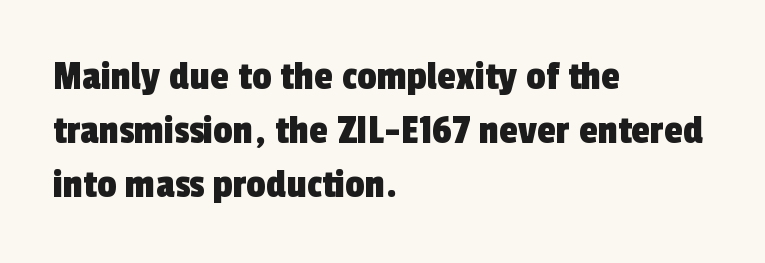
Q: Is the typeface a serif or a sans-serif typeface? A: Sans-serif.
Q: Is the text underlined? A: No.
Q: How is the paragraph aligned? A: Left-aligned.
Q: Is the spacing between letters normal or unusually wide? A: Normal.
Q: Is the spacing between lines tight, normal or loose? A: Normal.
Q: Width (condensed, normal, or wide)? A: Condensed.
Q: x-height? A: Medium.
Q: Monospaced? A: No.
